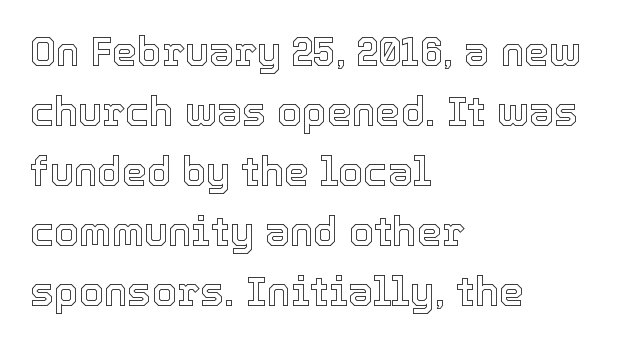
{"italic": "no", "width": "normal", "x_height": "medium", "monospaced": "no", "underline": "no", "align": "left", "line_spacing": "normal", "line_spacing_ratio": 1.5, "letter_spacing": "normal", "letter_spacing_em": 0.0, "glyph_px": 40}
